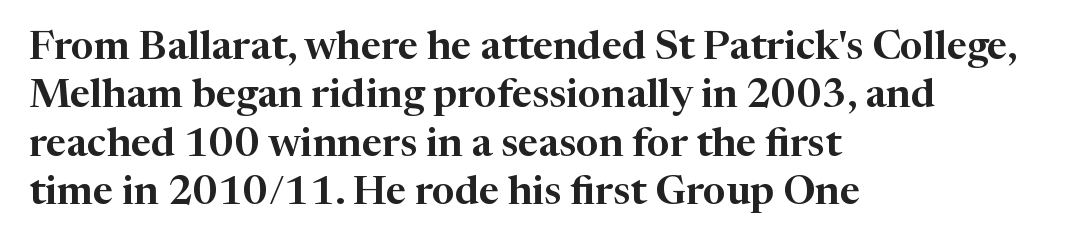
Does the copy run flush right? No — it runs flush left. The rendering uses natural spacing where letterforms have individual widths. Underline: absent. The designer went with a serif here, giving each stem small feet.
